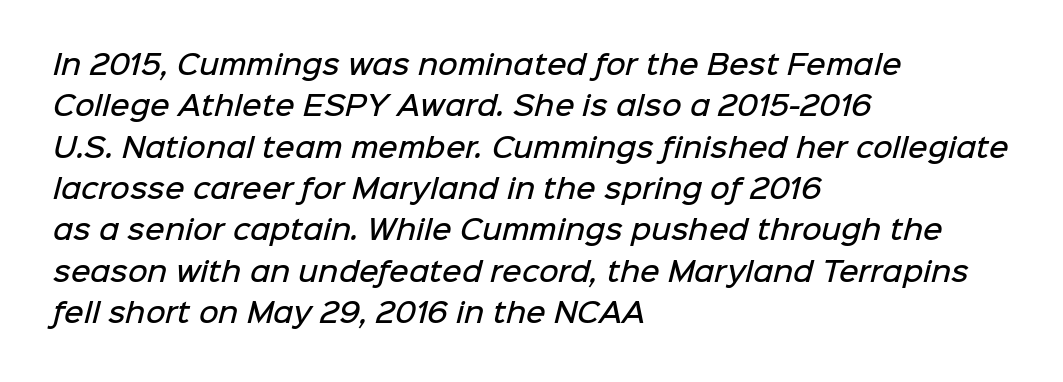
{"bold": "semi", "underline": "no", "align": "left", "line_spacing": "normal", "line_spacing_ratio": 1.53, "letter_spacing": "normal", "letter_spacing_em": 0.0, "glyph_px": 27}
